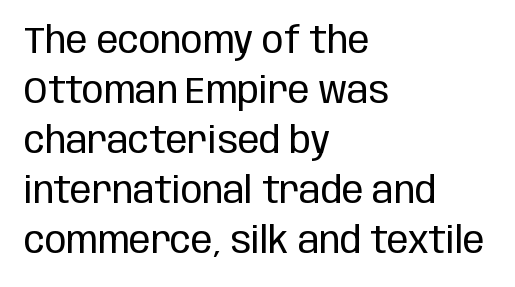
{"serif": "no", "italic": "no", "bold": "no", "weight": "regular", "width": "condensed", "stroke_contrast": "low", "x_height": "large", "monospaced": "no", "underline": "no", "align": "left", "line_spacing": "normal", "line_spacing_ratio": 1.39, "letter_spacing": "normal", "letter_spacing_em": 0.0, "glyph_px": 36}
